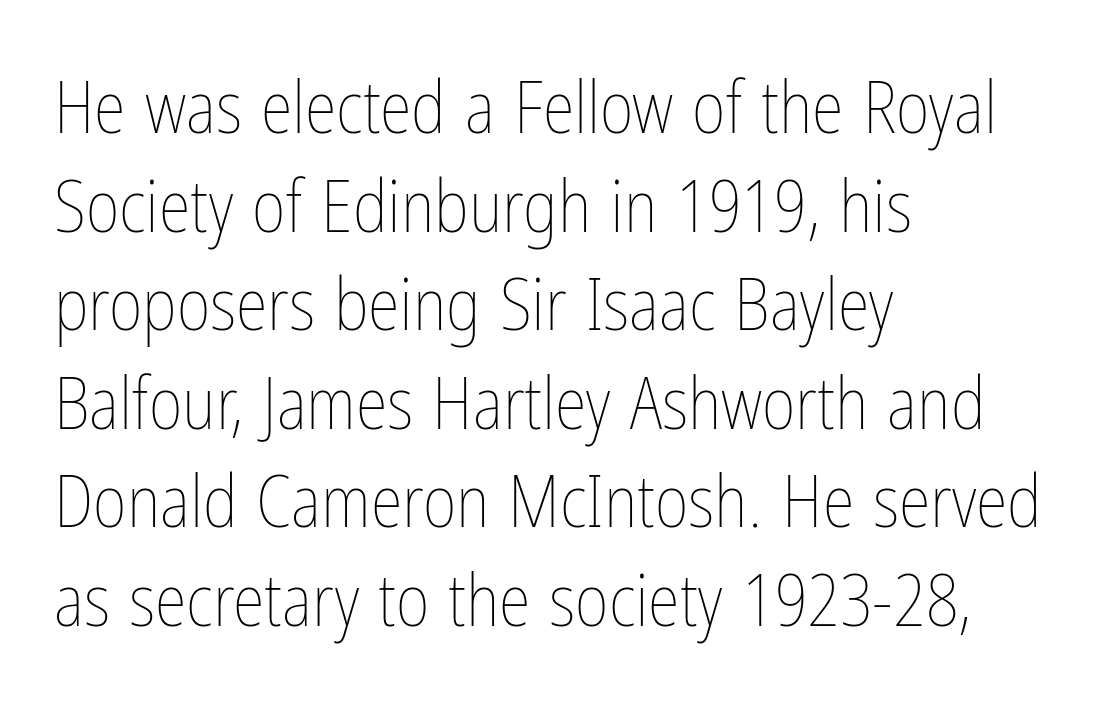
{"italic": "no", "bold": "no", "weight": "thin", "width": "condensed", "stroke_contrast": "low", "x_height": "medium", "monospaced": "no", "underline": "no", "align": "left", "line_spacing": "normal", "line_spacing_ratio": 1.35, "letter_spacing": "normal", "letter_spacing_em": 0.0, "glyph_px": 73}
